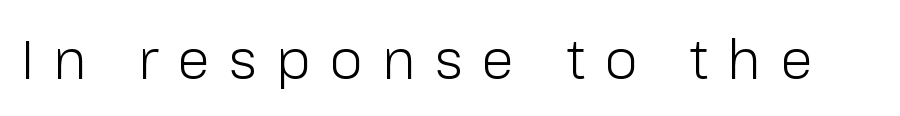
Q: Is the text bold? A: No.
Q: Is the text italic (slanted)? A: No, it is upright.
Q: Is the typeface a serif or a sans-serif typeface? A: Sans-serif.
Q: Is the text underlined? A: No.
Q: Is the spacing between letters normal or unusually wide? A: Unusually wide.
Q: Width (condensed, normal, or wide)? A: Normal.
Q: Stroke contrast? A: Low.
Q: x-height? A: Medium.
Q: Monospaced? A: No.
